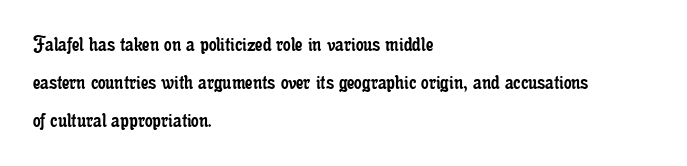
{"italic": "no", "bold": "no", "underline": "no", "align": "left", "line_spacing": "normal", "line_spacing_ratio": 1.58, "letter_spacing": "normal", "letter_spacing_em": 0.0, "glyph_px": 24}
